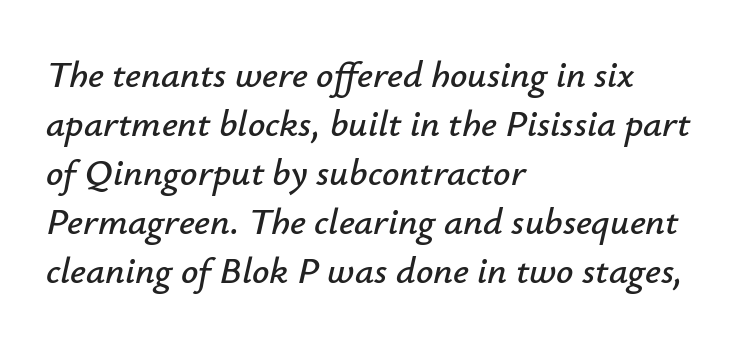
{"italic": "yes", "lean": "right", "slant_degrees": 12, "width": "normal", "stroke_contrast": "low", "x_height": "small", "monospaced": "no", "underline": "no", "align": "left", "line_spacing": "normal", "line_spacing_ratio": 1.29, "letter_spacing": "normal", "letter_spacing_em": 0.0, "glyph_px": 38}
